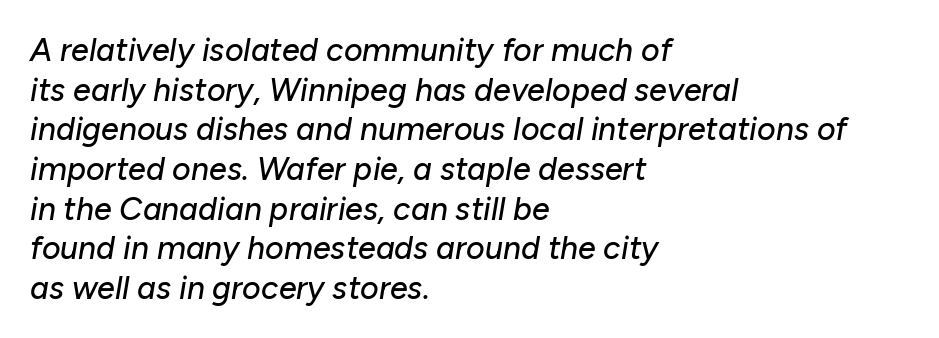
{"italic": "yes", "lean": "right", "slant_degrees": 10, "width": "normal", "stroke_contrast": "low", "x_height": "medium", "monospaced": "no", "underline": "no", "align": "left", "line_spacing_ratio": 1.24, "letter_spacing": "normal", "letter_spacing_em": 0.0, "glyph_px": 32}
